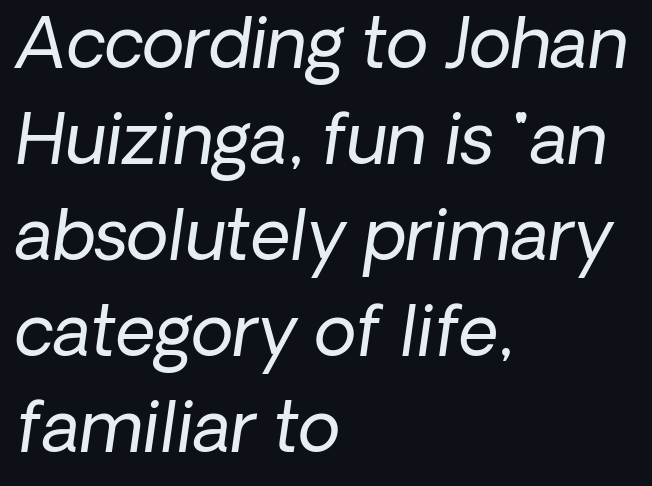
Bare-footed words on every line. Where is the straight margin? On the left. The strokes carry an ordinary text weight at most. The face used here is proportionally spaced, like ordinary book or web type. Caption: standard tracking, unaltered. The font's italic variant was chosen for this text.
